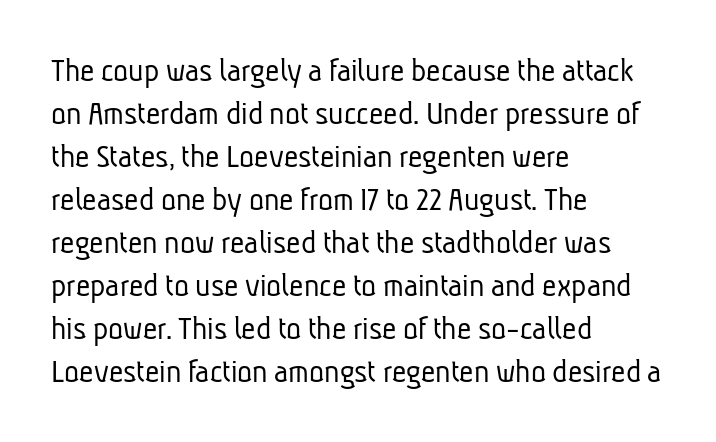
Counters stay open thanks to moderate or lighter strokes. Short and long lines alike share a common starting point at left. Looks like regular typesetting: each glyph gets only the width it needs. Descenders hang freely into open space. The text was rendered using a sans face with plain stroke endings. The horizontal fit of the characters is conventional and even.
